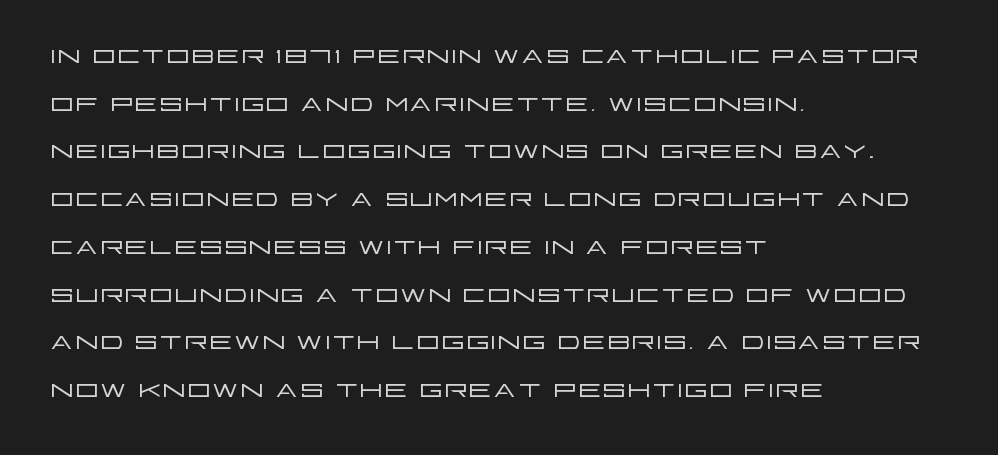
The image shows 37 px light, wide sans-serif type, upright; set left-aligned, normal line spacing (1.29x), normal letter spacing, not underlined; low stroke contrast and a large x-height.
